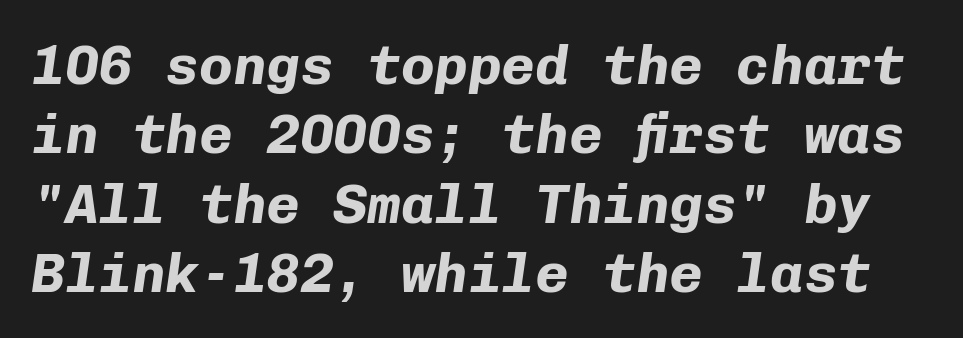
{"italic": "yes", "lean": "right", "slant_degrees": 8, "bold": "yes", "weight": "bold", "width": "normal", "stroke_contrast": "low", "x_height": "medium", "monospaced": "yes", "underline": "no", "line_spacing_ratio": 1.24, "letter_spacing": "normal", "letter_spacing_em": 0.0, "glyph_px": 56}
